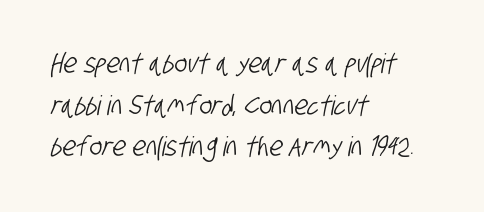
The image shows 27 px text type; set left-aligned, normal line spacing (1.54x), normal letter spacing, not underlined.
